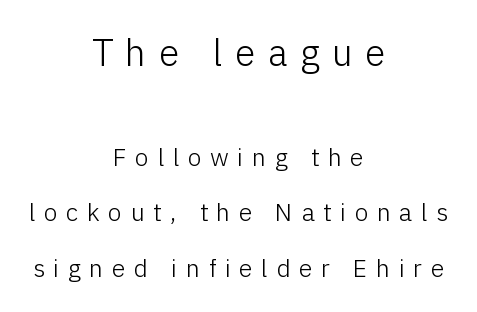
{"serif": "no", "italic": "no", "bold": "no", "weight": "light", "width": "normal", "stroke_contrast": "low", "x_height": "medium", "monospaced": "no", "underline": "no", "align": "center", "line_spacing": "loose", "line_spacing_ratio": 2.22, "letter_spacing": "wide", "letter_spacing_em": 0.34, "larger_block": "first", "size_ratio": 1.48, "glyph_px": 37}
